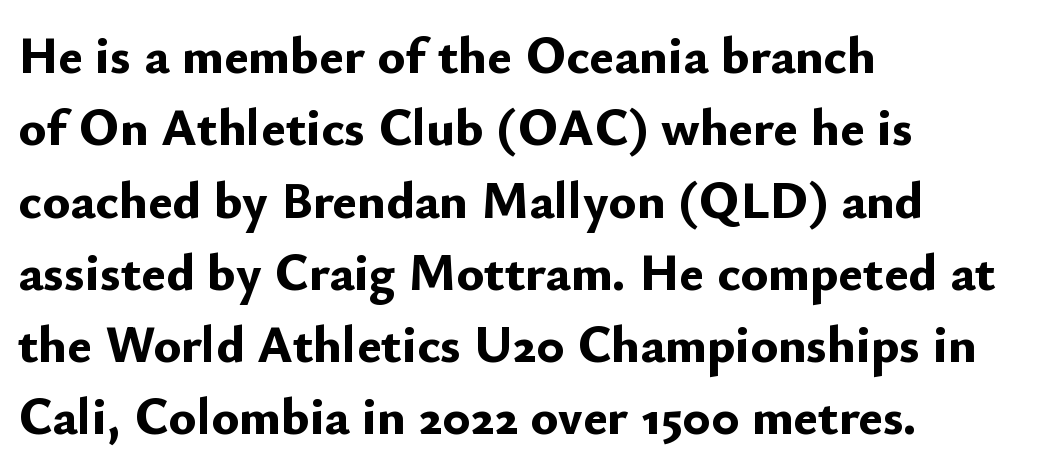
Q: Is the text bold? A: Yes.
Q: Is the text italic (slanted)? A: No, it is upright.
Q: Is the typeface a serif or a sans-serif typeface? A: Sans-serif.
Q: Is the text underlined? A: No.
Q: How is the paragraph aligned? A: Left-aligned.
Q: Is the spacing between letters normal or unusually wide? A: Normal.
Q: Is the spacing between lines tight, normal or loose? A: Normal.
Q: Width (condensed, normal, or wide)? A: Normal.
Q: Stroke contrast? A: Low.
Q: x-height? A: Small.
Q: Monospaced? A: No.
